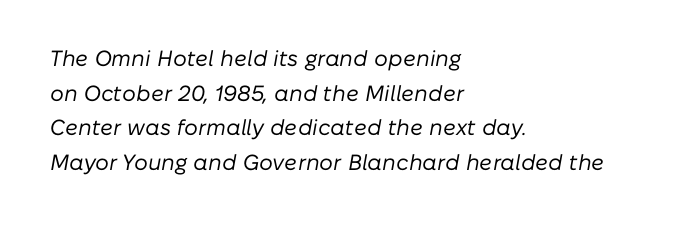
The image shows 22 px text type, italic (leaning right); set left-aligned, normal line spacing (1.57x), normal letter spacing, not underlined.
